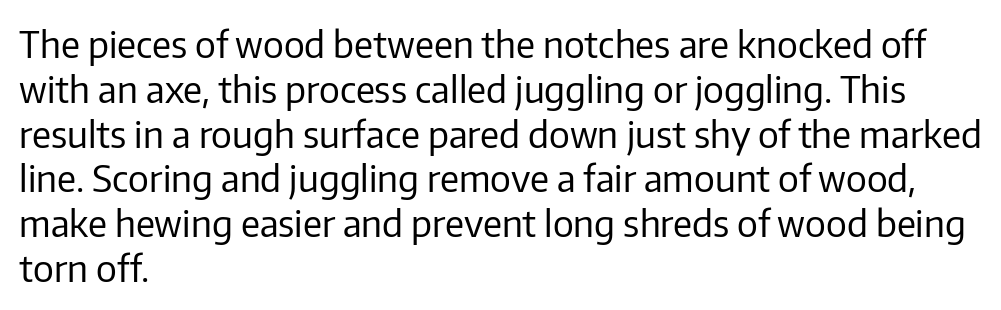
How are the letters spaced? Ordinarily, with no added tracking. A classic flush-left, rag-right setting is used for this passage. A typesetter would label this face a sans. The type sits square on the baseline with zero lean.
